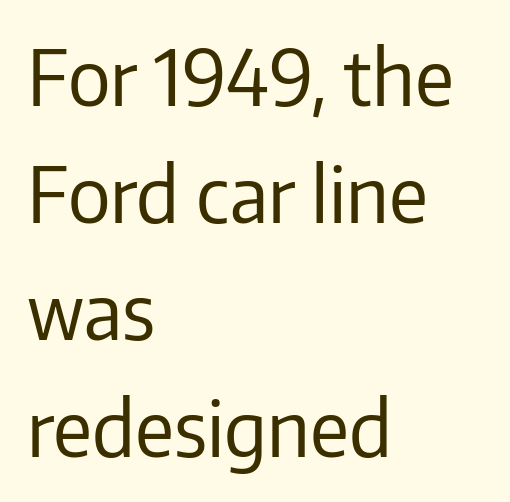
Rows of type keep a routine distance in the vertical direction. When letters stand straight like this, we call the style roman or upright. Weight: regular or lighter. Note the varied advance widths — an 'i' is clearly narrower than an 'm'.
